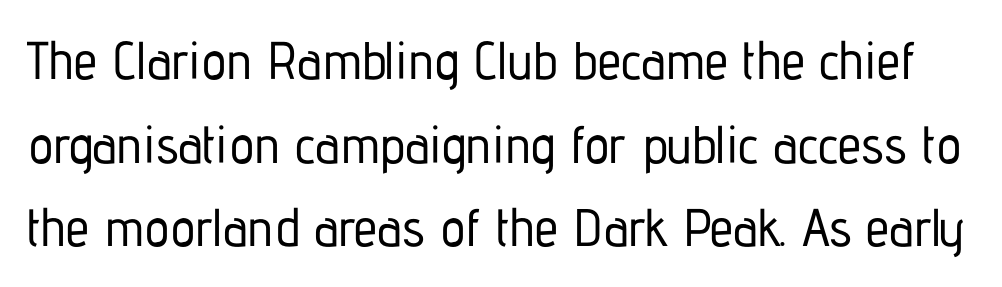
Q: Is the text italic (slanted)? A: No, it is upright.
Q: Is the typeface a serif or a sans-serif typeface? A: Sans-serif.
Q: Is the text underlined? A: No.
Q: Is the spacing between letters normal or unusually wide? A: Normal.
Q: Is the spacing between lines tight, normal or loose? A: Normal.
Q: Width (condensed, normal, or wide)? A: Condensed.
Q: Stroke contrast? A: Low.
Q: x-height? A: Medium.
Q: Monospaced? A: No.
